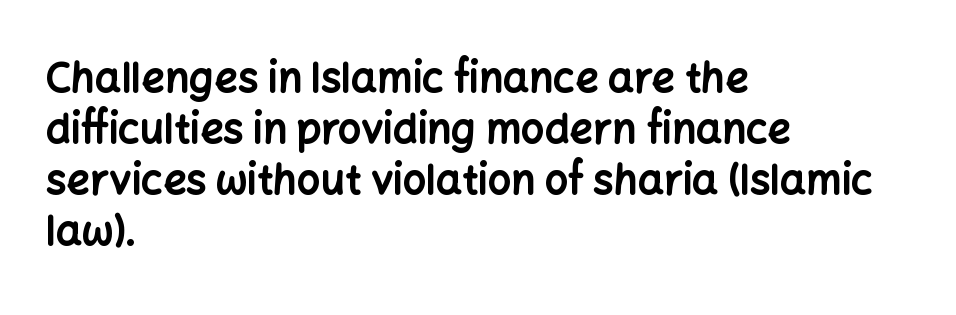
{"serif": "no", "italic": "no", "bold": "yes", "weight": "bold", "width": "normal", "stroke_contrast": "low", "x_height": "medium", "monospaced": "no", "underline": "no", "align": "left", "line_spacing_ratio": 1.24, "letter_spacing": "normal", "letter_spacing_em": 0.0, "glyph_px": 41}
